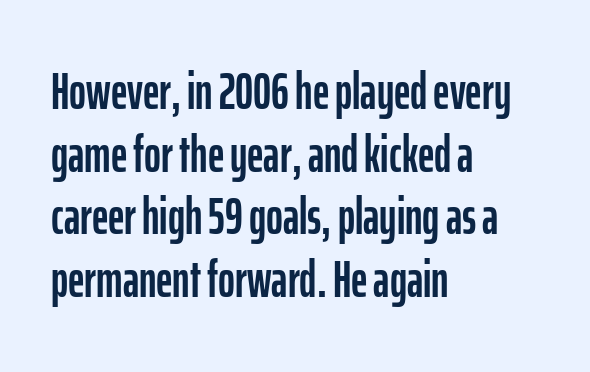
In terms of letterspacing, this is plain default setting. A typesetter would mark this as roman, not italic. Check where the strokes stop: nothing finishes them off — pure sans. Reading down the block, your eye returns to a fixed left position each line. The passage shown is not underscored anywhere.
